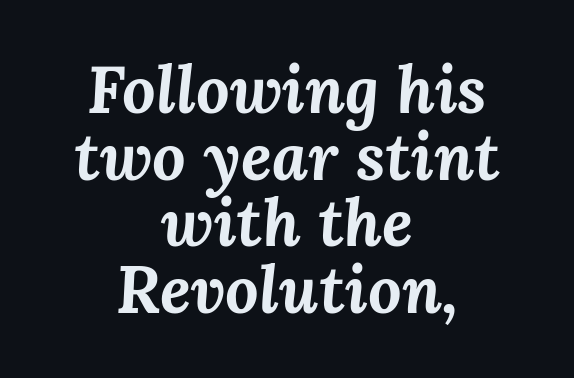
This sample trades vertical openness for compactness between lines. There's an unmistakable incline to the writing here. This sample has the flowing, uneven cadence of proportional lettering. Is the type bold? Yes — the strokes are clearly thick and heavy. Visually the block forms a symmetrical silhouette, jagged on both flanks.
